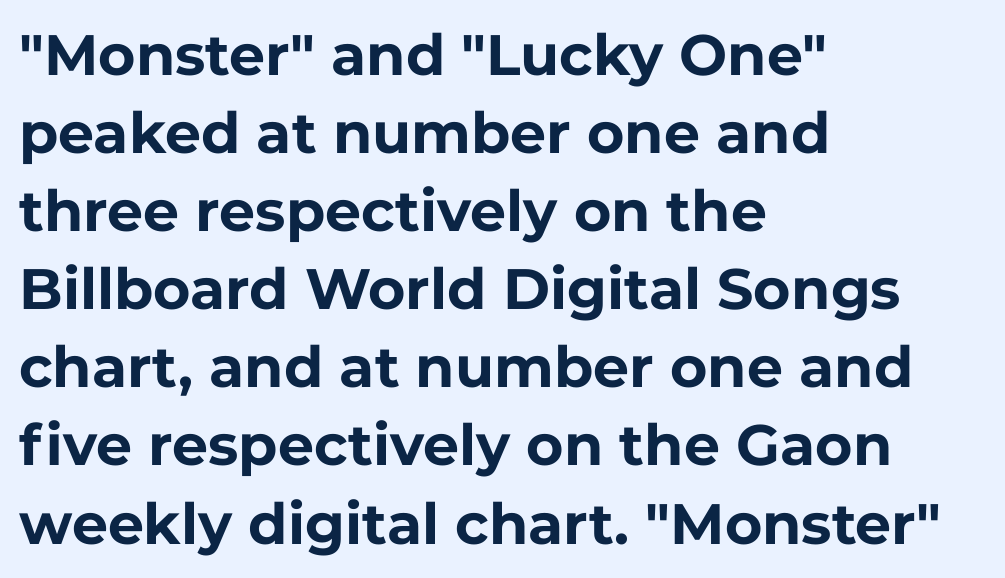
Q: Is the text bold? A: Yes.
Q: Is the text italic (slanted)? A: No, it is upright.
Q: Is the typeface a serif or a sans-serif typeface? A: Sans-serif.
Q: Is the text underlined? A: No.
Q: How is the paragraph aligned? A: Left-aligned.
Q: Is the spacing between letters normal or unusually wide? A: Normal.
Q: Is the spacing between lines tight, normal or loose? A: Normal.
Q: Width (condensed, normal, or wide)? A: Normal.
Q: Stroke contrast? A: Low.
Q: x-height? A: Medium.
Q: Monospaced? A: No.
